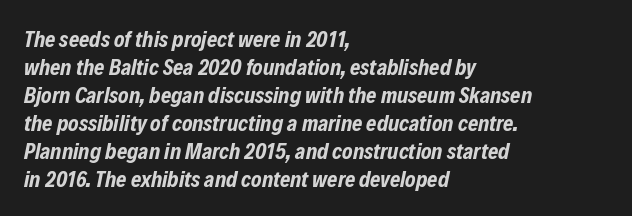
Q: Is the text bold? A: Yes.
Q: Is the text italic (slanted)? A: Yes, it leans right by about 12 degrees.
Q: Is the text underlined? A: No.
Q: How is the paragraph aligned? A: Left-aligned.
Q: Is the spacing between letters normal or unusually wide? A: Normal.
Q: Is the spacing between lines tight, normal or loose? A: Normal.
